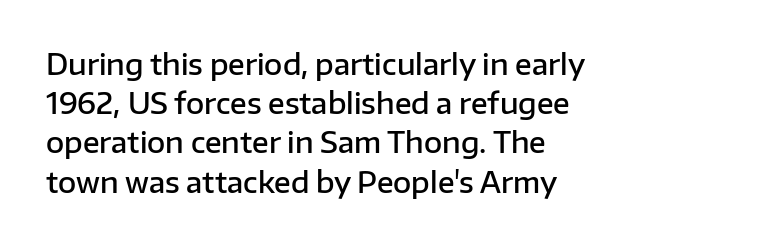
Standard letterfit; no display-style spreading of the glyphs. You could not count columns in this text — the font is proportionally spaced. These lines stack with their left ends in a neat column. Look at the bottom of the vertical strokes: they stop flat, with no serifs. This block has exactly the height ordinary leading produces. The letters stand straight up with perfectly vertical stems.
